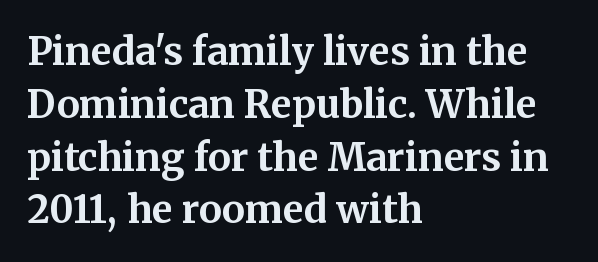
The image shows 38 px bold serif type, upright; set left-aligned, normal line spacing (1.39x), normal letter spacing, not underlined; medium stroke contrast and a medium x-height.
